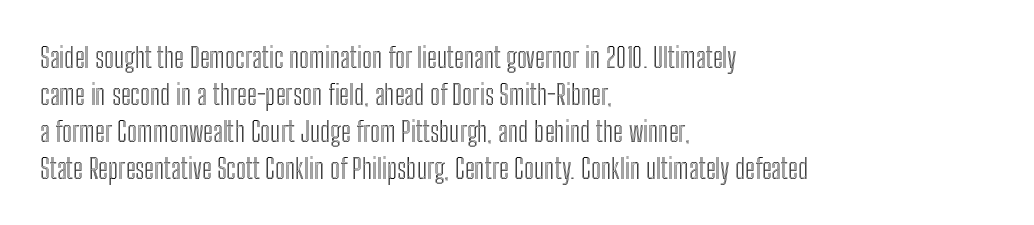
The image shows 28 px condensed type, upright; set left-aligned, normal line spacing (1.32x), normal letter spacing, not underlined; a medium x-height.
